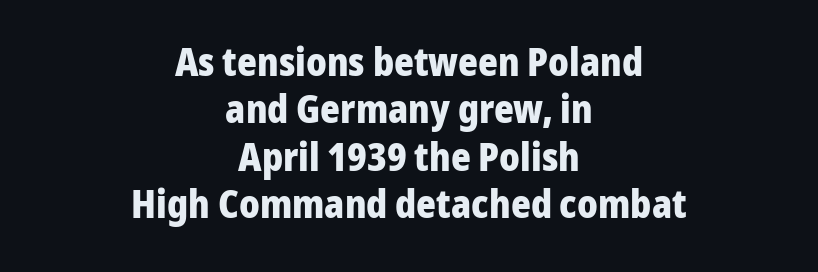
The image shows 38 px heavy sans-serif type, upright; set centered, normal line spacing (1.25x), normal letter spacing, not underlined; low stroke contrast and a medium x-height.
